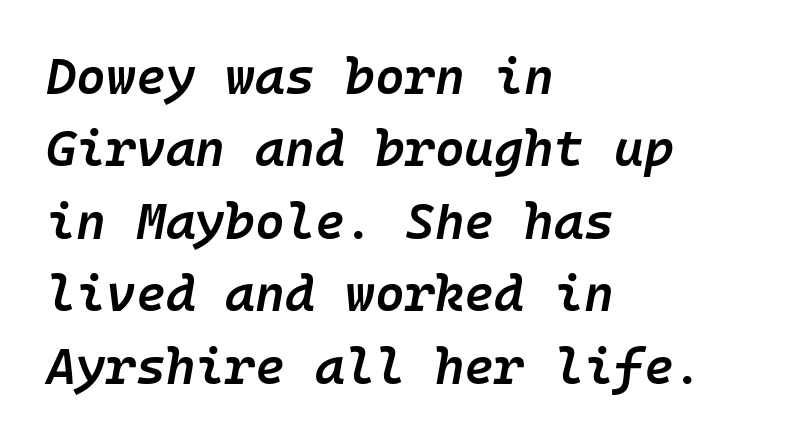
Caption: standard tracking, unaltered. Reading down the block, your eye returns to a fixed left position each line. Emphasis by weight is partial: semibold. A typesetter would call this leading conventional body-copy spacing. The words here are not underlined. Tall strokes in this sample are angled rather than plumb.
